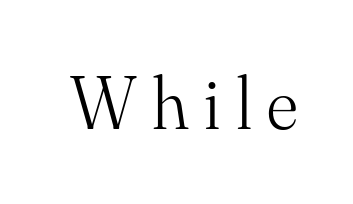
{"serif": "yes", "italic": "no", "bold": "no", "weight": "light", "width": "normal", "stroke_contrast": "medium", "x_height": "small", "monospaced": "no", "underline": "no", "letter_spacing": "wide", "letter_spacing_em": 0.21, "glyph_px": 75}
